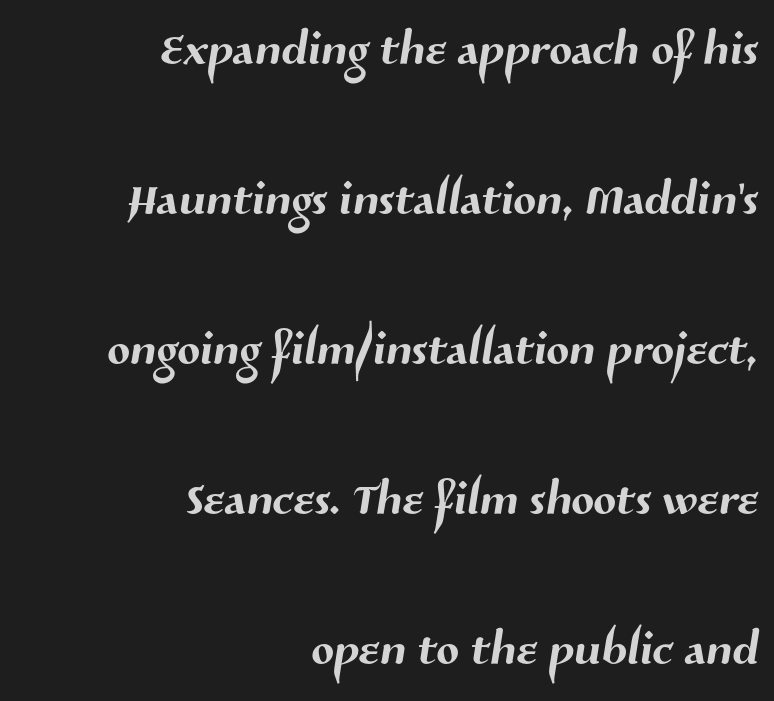
The image shows 67 px sans-serif type; set right-aligned, loose line spacing (2.24x), normal letter spacing, not underlined; medium stroke contrast and a medium x-height.
